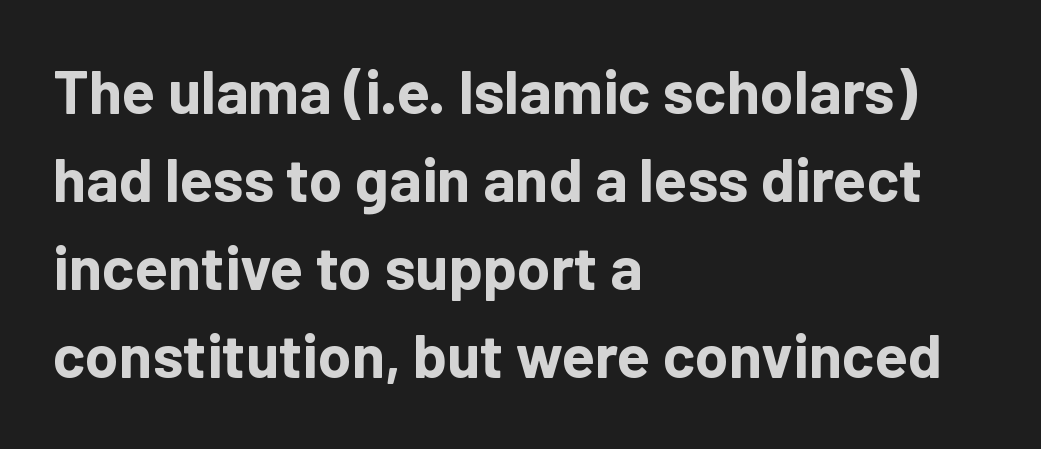
Q: Is the text bold? A: Yes.
Q: Is the text italic (slanted)? A: No, it is upright.
Q: Is the typeface a serif or a sans-serif typeface? A: Sans-serif.
Q: Is the text underlined? A: No.
Q: How is the paragraph aligned? A: Left-aligned.
Q: Is the spacing between letters normal or unusually wide? A: Normal.
Q: Is the spacing between lines tight, normal or loose? A: Normal.
Q: Width (condensed, normal, or wide)? A: Normal.
Q: Stroke contrast? A: Low.
Q: x-height? A: Medium.
Q: Monospaced? A: No.
